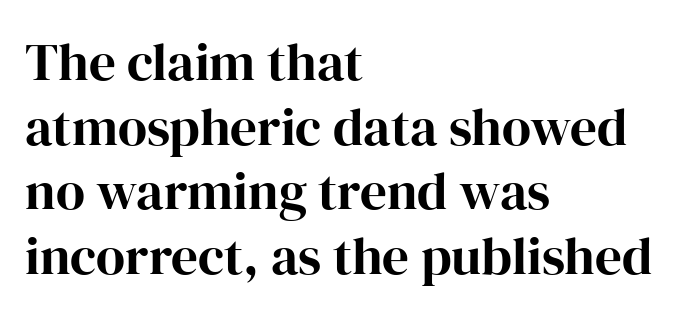
Q: Is the text italic (slanted)? A: No, it is upright.
Q: Is the typeface a serif or a sans-serif typeface? A: Serif.
Q: Is the text underlined? A: No.
Q: How is the paragraph aligned? A: Left-aligned.
Q: Is the spacing between letters normal or unusually wide? A: Normal.
Q: Width (condensed, normal, or wide)? A: Normal.
Q: Stroke contrast? A: High.
Q: x-height? A: Medium.
Q: Monospaced? A: No.
